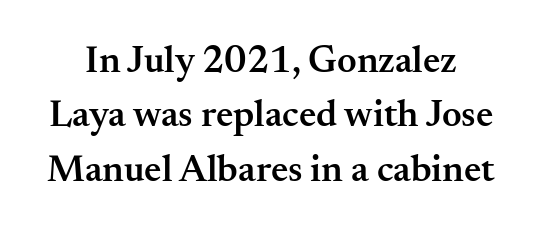
Q: Is the text bold? A: Semi-bold.
Q: Is the text italic (slanted)? A: No, it is upright.
Q: Is the typeface a serif or a sans-serif typeface? A: Serif.
Q: Is the text underlined? A: No.
Q: Is the spacing between letters normal or unusually wide? A: Normal.
Q: Is the spacing between lines tight, normal or loose? A: Normal.
Q: Width (condensed, normal, or wide)? A: Normal.
Q: Stroke contrast? A: Medium.
Q: x-height? A: Small.
Q: Monospaced? A: No.
